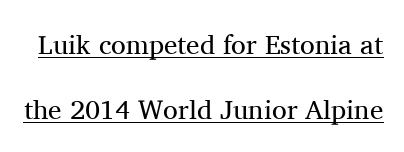
{"italic": "no", "bold": "no", "underline": "yes", "line_spacing": "loose", "line_spacing_ratio": 2.39, "letter_spacing": "normal", "letter_spacing_em": 0.0, "glyph_px": 27}
